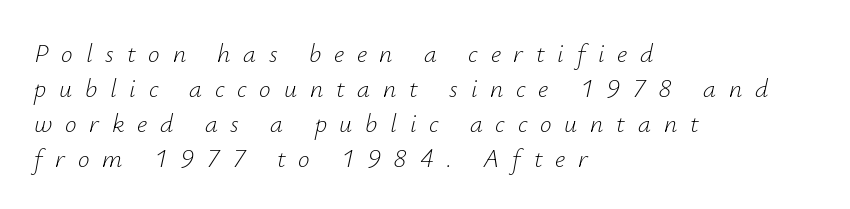
This block has exactly the height ordinary leading produces. Honestly, there is no underline to notice here at all. The font sits on the lighter half of the weight spectrum, regular included. This sample is left-justified, so line endings fall wherever the words run out. Does extra space separate the letters? Yes, quite a lot of it.
